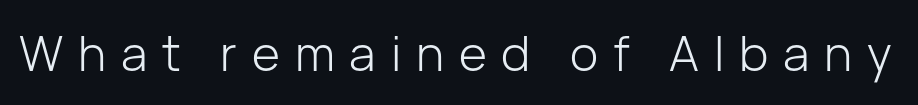
{"serif": "no", "italic": "no", "bold": "no", "weight": "light", "width": "normal", "stroke_contrast": "low", "x_height": "medium", "monospaced": "no", "underline": "no", "letter_spacing": "wide", "letter_spacing_em": 0.31, "glyph_px": 48}
